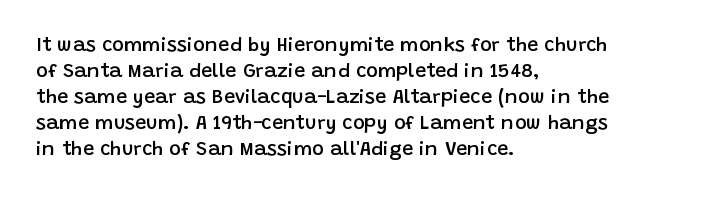
The image shows 20 px text type, upright; set left-aligned, normal line spacing (1.3x), normal letter spacing, not underlined.
